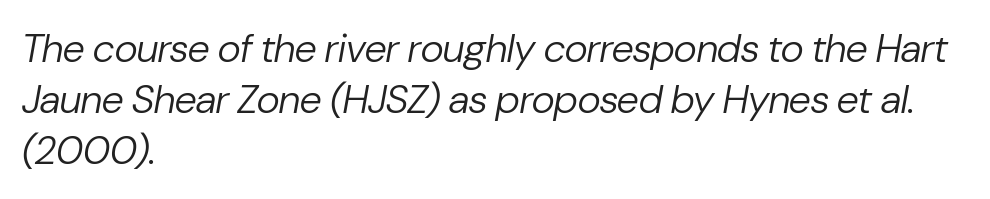
The image shows 40 px regular-weight type, italic (leaning right); set left-aligned, normal line spacing (1.27x), normal letter spacing, not underlined; low stroke contrast and a medium x-height.
